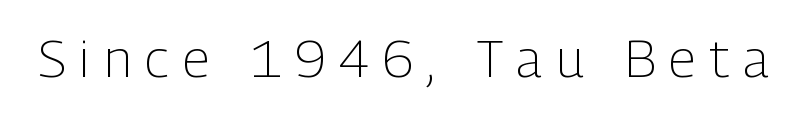
{"serif": "no", "italic": "no", "bold": "no", "weight": "light", "width": "condensed", "stroke_contrast": "low", "x_height": "medium", "monospaced": "no", "underline": "no", "letter_spacing": "wide", "letter_spacing_em": 0.27, "glyph_px": 52}
